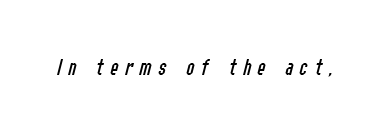
The words here are not underlined. The strokes carry an ordinary text weight at most. If you drew a line through each stem, it would be angled. Letter spacing: wide.
